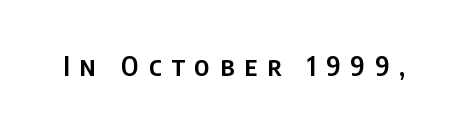
{"italic": "no", "bold": "semi", "underline": "no", "letter_spacing": "wide", "letter_spacing_em": 0.37, "glyph_px": 27}
